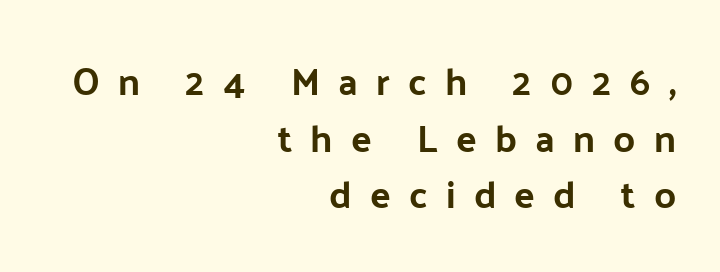
Looks like regular typesetting: each glyph gets only the width it needs. The paragraph has a hard right edge and a soft left edge. The rendering inserts visible extra space after every character. If you measured baseline to baseline, you'd find a middling distance. Look at the bottom of the vertical strokes: they stop flat, with no serifs. This rendering features lettering with no underline.
